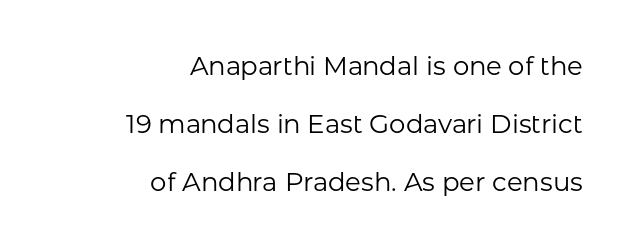
The image shows 26 px text type, upright; set right-aligned, loose line spacing (2.24x), normal letter spacing, not underlined.
